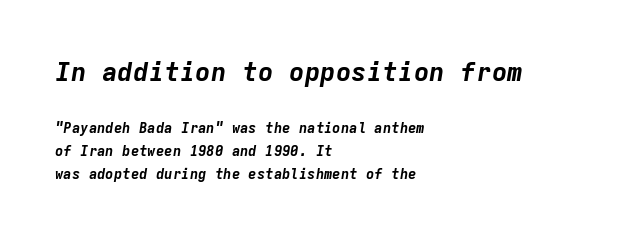
Beneath every word, the page is bare. Students, this is bold: see how much ink each stroke carries. No extra tracking has been applied to these lines. Every row of glyphs begins at an identical x-position on the left.
